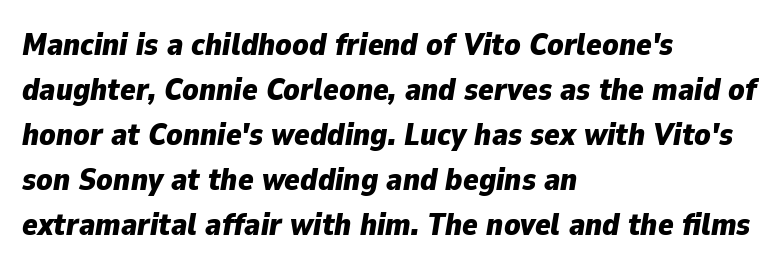
{"italic": "yes", "lean": "right", "slant_degrees": 9, "bold": "yes", "weight": "bold", "width": "normal", "stroke_contrast": "low", "x_height": "medium", "monospaced": "no", "underline": "no", "align": "left", "line_spacing": "normal", "line_spacing_ratio": 1.41, "letter_spacing": "normal", "letter_spacing_em": 0.0, "glyph_px": 32}
